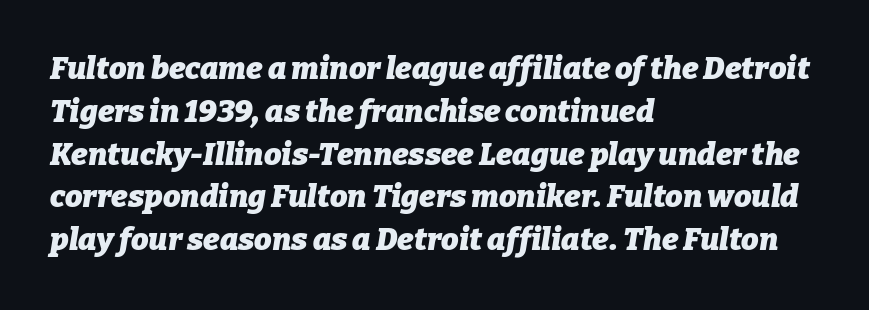
Typographic density is high because the face is bold. The lines are quadded left. An italicized treatment has been applied to the whole sample. The vertical gap from one line to the next is medium.
